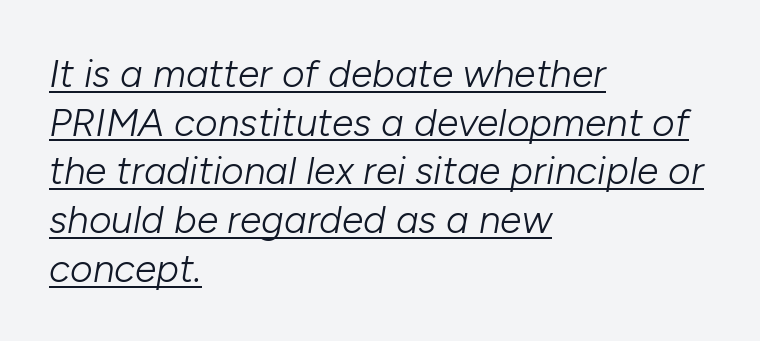
Q: Is the text bold? A: No.
Q: Is the text italic (slanted)? A: Yes, it leans right by about 10 degrees.
Q: Is the text underlined? A: Yes.
Q: How is the paragraph aligned? A: Left-aligned.
Q: Is the spacing between letters normal or unusually wide? A: Normal.
Q: Is the spacing between lines tight, normal or loose? A: Normal.
Q: Width (condensed, normal, or wide)? A: Normal.
Q: Stroke contrast? A: Low.
Q: x-height? A: Medium.
Q: Monospaced? A: No.
